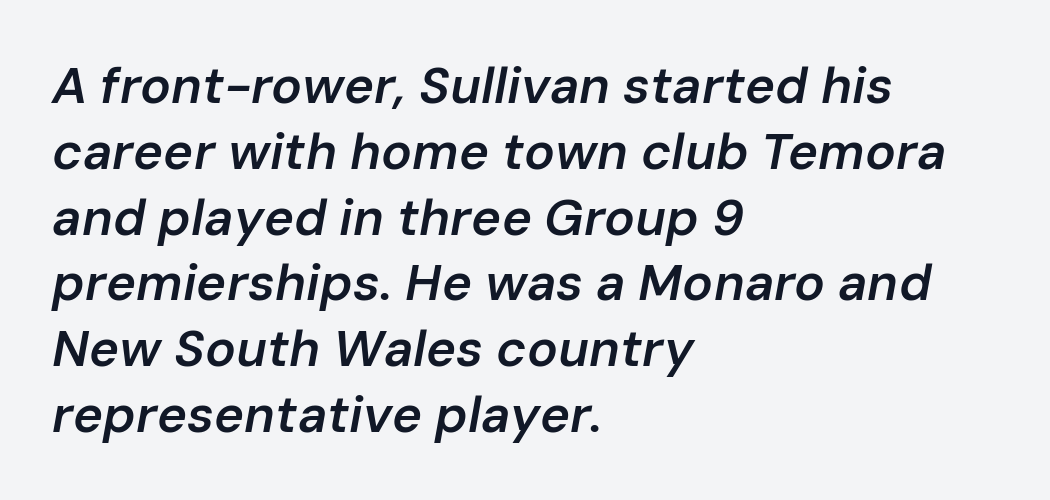
Q: Is the text bold? A: Semi-bold.
Q: Is the text italic (slanted)? A: Yes, it leans right by about 10 degrees.
Q: Is the text underlined? A: No.
Q: How is the paragraph aligned? A: Left-aligned.
Q: Is the spacing between letters normal or unusually wide? A: Normal.
Q: Is the spacing between lines tight, normal or loose? A: Normal.
Q: Width (condensed, normal, or wide)? A: Normal.
Q: Stroke contrast? A: Low.
Q: x-height? A: Medium.
Q: Monospaced? A: No.
